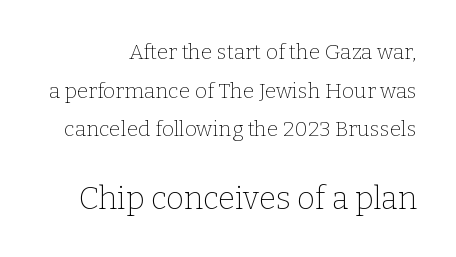
The image shows 31 px thin serif type, upright; set line spacing 1.84x, normal letter spacing, not underlined; the second (bottom) block is 1.48x larger; low stroke contrast and a medium x-height.
